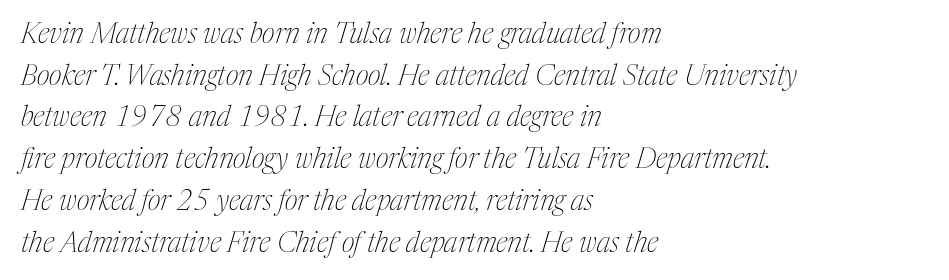
Think of a printed novel: that variable character pitch is what you see here. The leading is moderate, giving the passage an even texture. This sample uses plain, unmodified letter spacing. Style check: oblique. Lines of text with bare space underneath.
